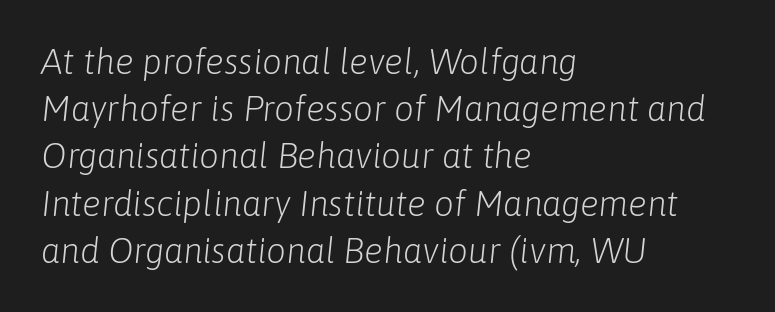
Q: Is the text bold? A: No.
Q: Is the text italic (slanted)? A: Yes, it leans right by about 6 degrees.
Q: Is the text underlined? A: No.
Q: How is the paragraph aligned? A: Left-aligned.
Q: Is the spacing between letters normal or unusually wide? A: Normal.
Q: Is the spacing between lines tight, normal or loose? A: Normal.
Q: Width (condensed, normal, or wide)? A: Normal.
Q: Stroke contrast? A: Low.
Q: x-height? A: Medium.
Q: Monospaced? A: No.
